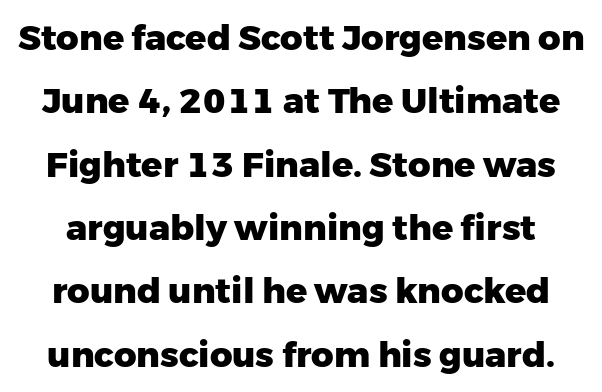
Default kerning and tracking; the words read as compact shapes. Honestly, there is no underline to notice here at all. Italic? Not at all — the glyphs are vertical. Check where the strokes stop: nothing finishes them off — pure sans. Compared with an ordinary text face, these strokes are far heavier — a full bold.
